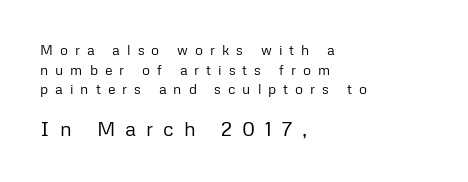
{"italic": "no", "bold": "no", "underline": "no", "align": "left", "line_spacing": "normal", "line_spacing_ratio": 1.41, "letter_spacing": "wide", "letter_spacing_em": 0.5, "larger_block": "second", "size_ratio": 1.43, "glyph_px": 20}
